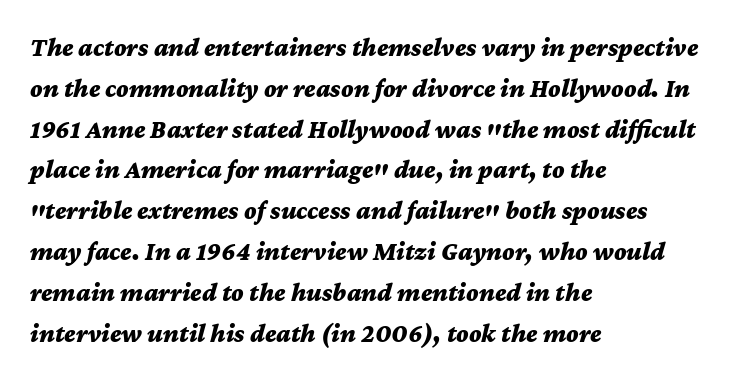
Q: Is the text bold? A: Yes.
Q: Is the text italic (slanted)? A: Yes, it leans right by about 12 degrees.
Q: Is the text underlined? A: No.
Q: How is the paragraph aligned? A: Left-aligned.
Q: Is the spacing between letters normal or unusually wide? A: Normal.
Q: Is the spacing between lines tight, normal or loose? A: Normal.
